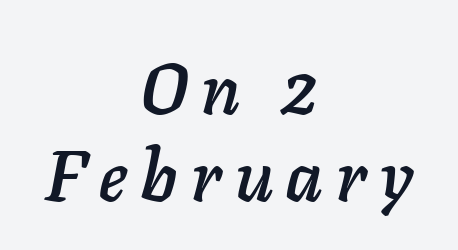
Q: Is the text italic (slanted)? A: Yes, it leans right by about 11 degrees.
Q: Is the text underlined? A: No.
Q: How is the paragraph aligned? A: Centered.
Q: Width (condensed, normal, or wide)? A: Normal.
Q: Stroke contrast? A: Low.
Q: x-height? A: Medium.
Q: Monospaced? A: No.
